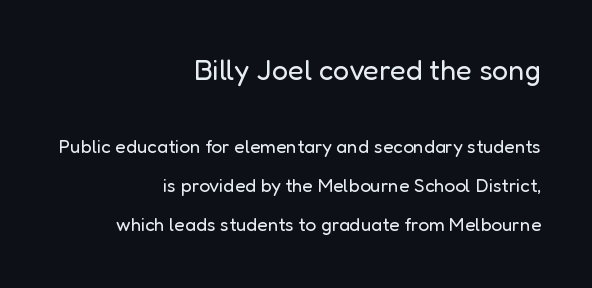
Q: Is the text bold? A: No.
Q: Is the text italic (slanted)? A: No, it is upright.
Q: Is the typeface a serif or a sans-serif typeface? A: Sans-serif.
Q: Is the text underlined? A: No.
Q: How is the paragraph aligned? A: Right-aligned.
Q: Is the spacing between letters normal or unusually wide? A: Normal.
Q: Is the spacing between lines tight, normal or loose? A: Loose.
Q: Which block of text is set in a larger size, the first (top) or the second (bottom)? A: The first (top) one.
Q: Width (condensed, normal, or wide)? A: Normal.
Q: Stroke contrast? A: Low.
Q: x-height? A: Medium.
Q: Monospaced? A: No.
